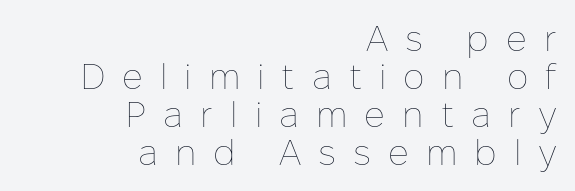
Q: Is the text bold? A: No.
Q: Is the text italic (slanted)? A: No, it is upright.
Q: Is the text underlined? A: No.
Q: How is the paragraph aligned? A: Right-aligned.
Q: Is the spacing between letters normal or unusually wide? A: Unusually wide.
Q: Is the spacing between lines tight, normal or loose? A: Tight.
Q: Width (condensed, normal, or wide)? A: Normal.
Q: Stroke contrast? A: Low.
Q: x-height? A: Medium.
Q: Monospaced? A: No.
